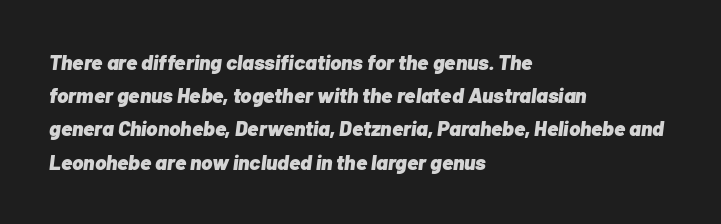
Stroke thickness is high; the sample reads as a true bold. Vertical spacing — default. The gaps between neighbouring characters are ordinary and unremarkable. These lines stack with their left ends in a neat column.
